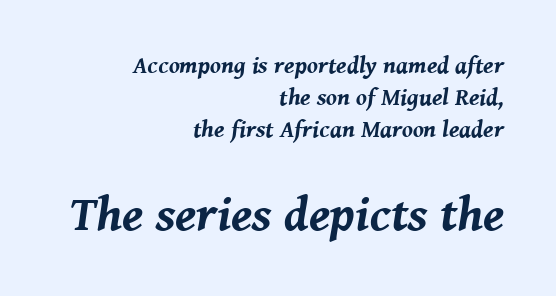
Each row of text sits above clean, open space. Is the letter spacing exaggerated? No — it looks like the ordinary default. If you measured baseline to baseline, you'd find a middling distance. The letters are slanted; this is an italic face.
